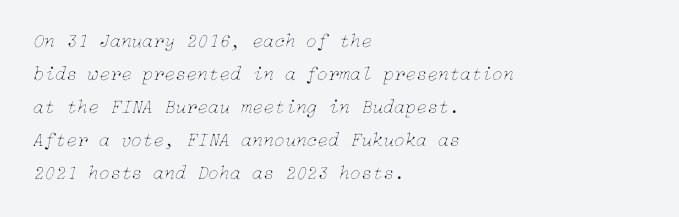
There is no visible air inserted between adjacent glyphs. Vertically, the passage feels balanced, rows spaced as you'd expect. The foot of each line stays bare and open. The text block is weighted toward the left margin, trailing off unevenly rightward. Style check: oblique. Unbolded letterforms with no extra heft.
